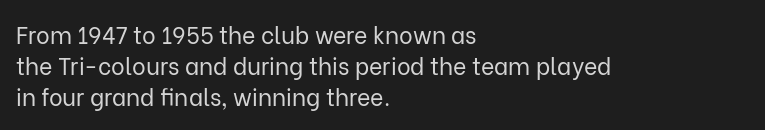
Posture: upright roman. The ragged edge is on the right, which tells us the setting is flush left. Reading down the column, the eye jumps a familiar distance to each next line. The specimen omits any rule beneath the text block's lines. The face looks like a standard text weight, possibly lighter.
